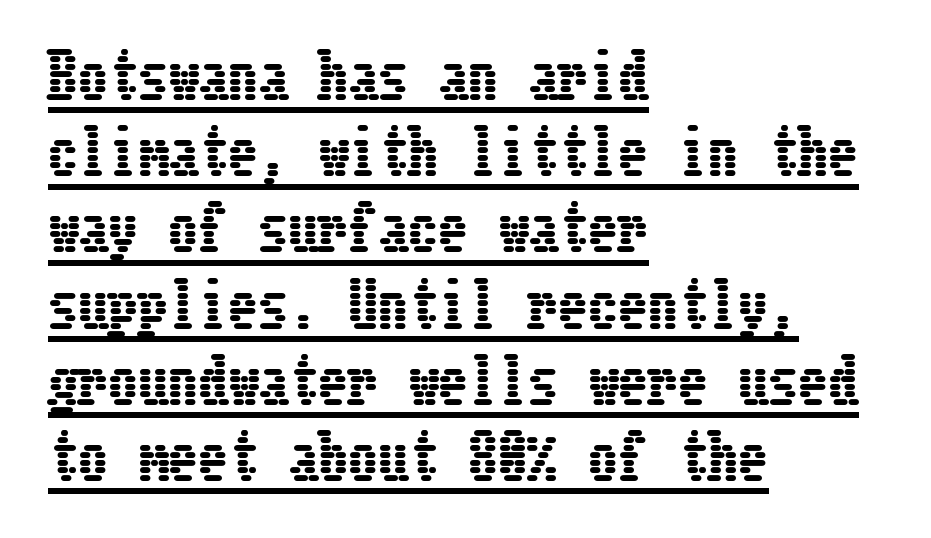
{"italic": "no", "width": "condensed", "stroke_contrast": "low", "x_height": "medium", "underline": "yes", "align": "left", "line_spacing": "normal", "line_spacing_ratio": 1.27, "letter_spacing": "normal", "letter_spacing_em": 0.0, "glyph_px": 60}
